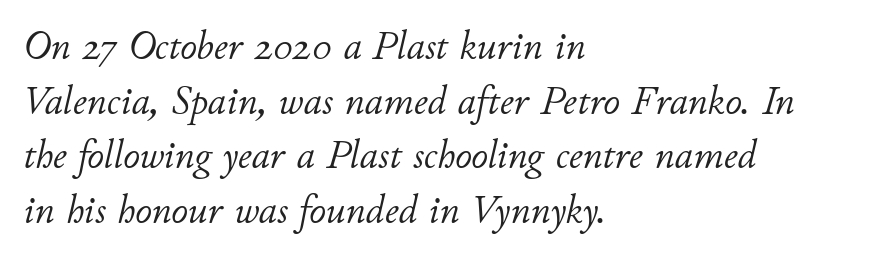
These lines stack with their left ends in a neat column. No heavy texture on the line: the type isn't bold. Tracking value appears to be zero — textbook default spacing. Line spacing here is normal. A typesetter would call this proportional, since set widths differ per character. Would a proofreader flag this as italicized? Yes.
